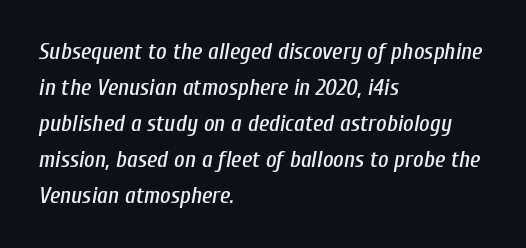
Q: Is the text italic (slanted)? A: Yes, it leans right by about 10 degrees.
Q: Is the text underlined? A: No.
Q: How is the paragraph aligned? A: Left-aligned.
Q: Is the spacing between letters normal or unusually wide? A: Normal.
Q: Is the spacing between lines tight, normal or loose? A: Normal.
